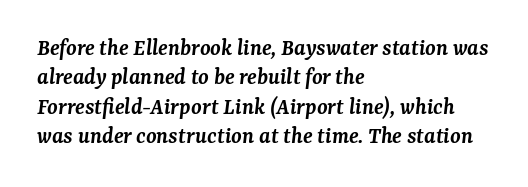
{"italic": "yes", "lean": "right", "slant_degrees": 7, "bold": "semi", "underline": "no", "align": "left", "line_spacing_ratio": 1.22, "letter_spacing": "normal", "letter_spacing_em": 0.0, "glyph_px": 24}
